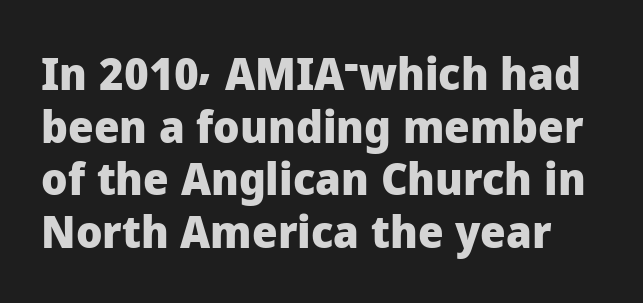
The image shows 45 px heavy sans-serif type, upright; set line spacing 1.17x, normal letter spacing, not underlined; low stroke contrast and a medium x-height.
